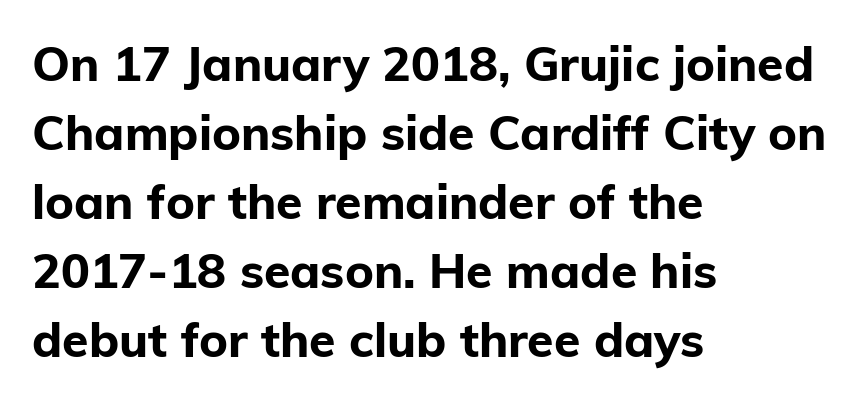
These lines were composed using upright roman letters. The rendering uses a moderate line-height, typical for paragraphs. The paragraph has a hard left edge and a soft right edge. Is the letter spacing exaggerated? No — it looks like the ordinary default. The sample has been set heavy, in full bold. Plain, unruled lines of type.
